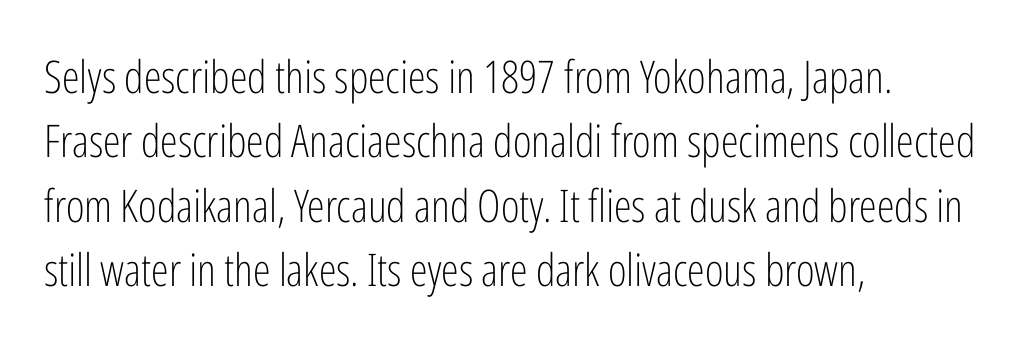
You could not count columns in this text — the font is proportionally spaced. The space between consecutive lines is moderate. The type family on display is of the sans-serif kind. Designer's note — italics off, roman on. Beneath every word, the page is bare. The line texture is even and compact thanks to regular tracking.
